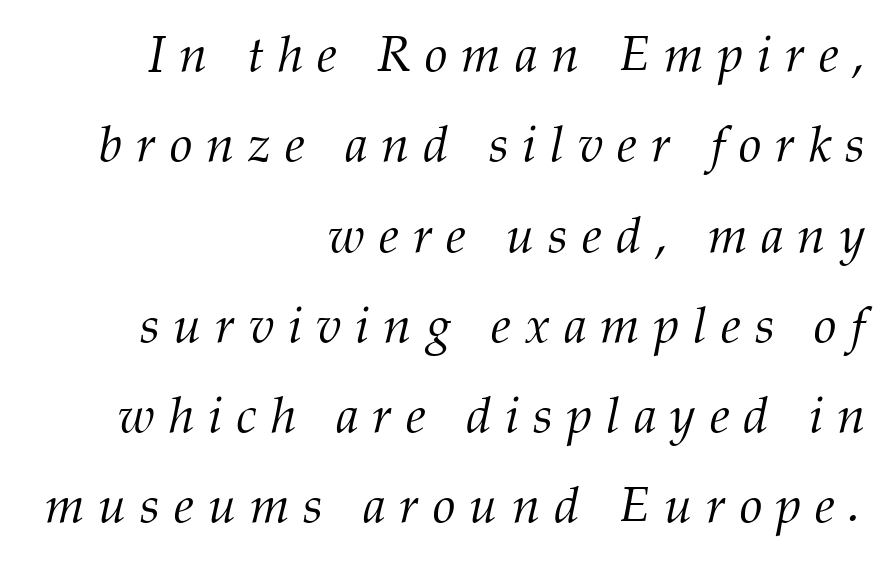
The image shows 51 px light serif type, italic (leaning right); set right-aligned, line spacing 1.77x, unusually wide letter spacing (+0.27 em), not underlined; medium stroke contrast and a medium x-height.
